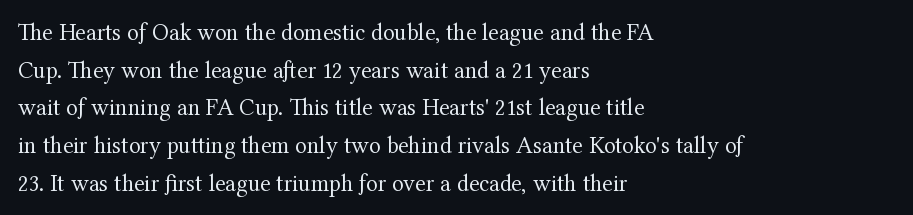
The setting favours the left margin, as ordinary paragraphs usually do. The face looks like a standard text weight, possibly lighter. Each row of text sits above clean, open space. Posture: straight, roman, zero tilt.
